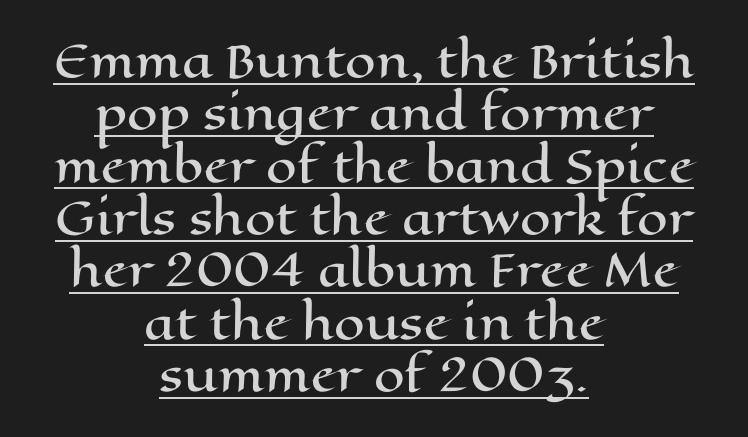
Q: Is the text italic (slanted)? A: No, it is upright.
Q: Is the text underlined? A: Yes.
Q: How is the paragraph aligned? A: Centered.
Q: Is the spacing between letters normal or unusually wide? A: Normal.
Q: Width (condensed, normal, or wide)? A: Wide.
Q: Stroke contrast? A: High.
Q: x-height? A: Medium.
Q: Monospaced? A: No.
